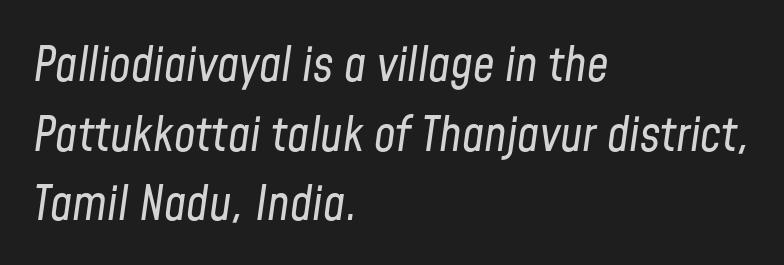
{"italic": "yes", "lean": "right", "slant_degrees": 8, "bold": "no", "weight": "regular", "width": "condensed", "stroke_contrast": "low", "x_height": "medium", "monospaced": "no", "underline": "no", "align": "left", "line_spacing": "normal", "line_spacing_ratio": 1.45, "letter_spacing": "normal", "letter_spacing_em": 0.0, "glyph_px": 48}
